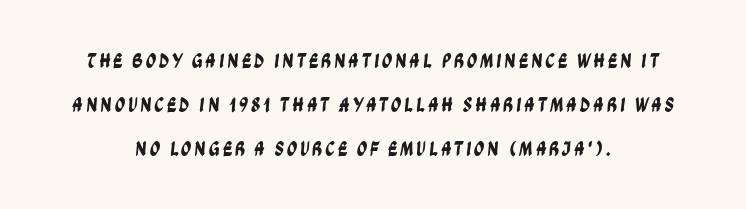
{"underline": "no", "align": "center", "line_spacing": "loose", "line_spacing_ratio": 2.09, "glyph_px": 21}
